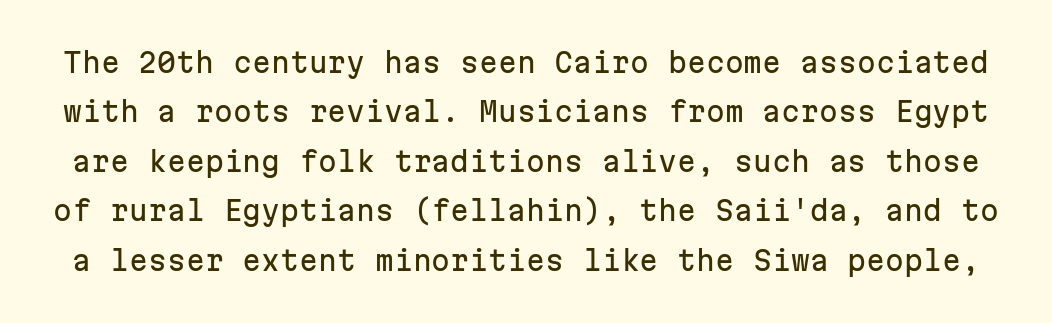
Q: Is the text italic (slanted)? A: No, it is upright.
Q: Is the text underlined? A: No.
Q: Is the spacing between letters normal or unusually wide? A: Normal.
